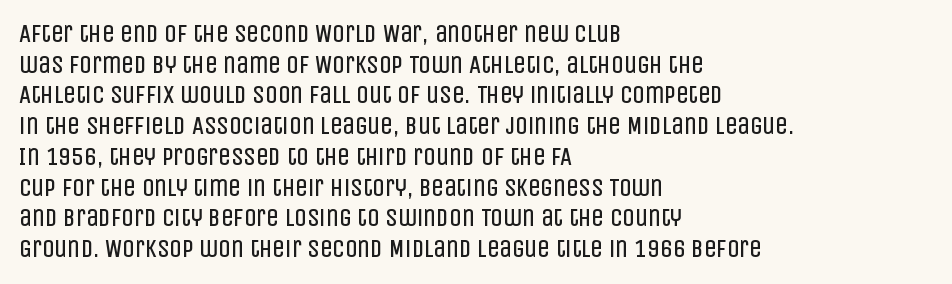
{"italic": "no", "bold": "no", "underline": "no", "align": "left", "line_spacing_ratio": 1.23, "letter_spacing": "normal", "letter_spacing_em": 0.0, "glyph_px": 25}
